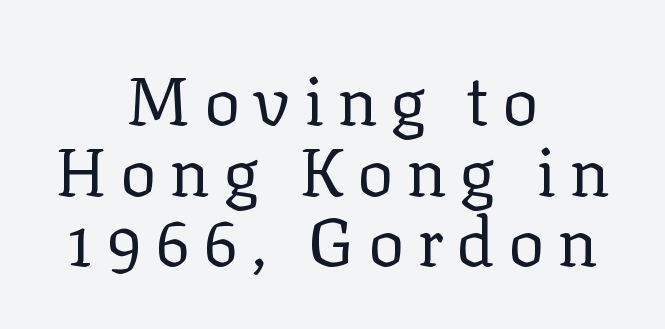
{"serif": "yes", "italic": "no", "bold": "no", "weight": "regular", "width": "normal", "stroke_contrast": "low", "x_height": "medium", "monospaced": "no", "underline": "no", "align": "center", "line_spacing": "tight", "line_spacing_ratio": 1.04, "glyph_px": 68}
